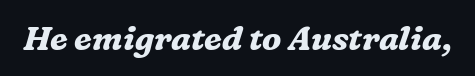
{"serif": "yes", "italic": "yes", "lean": "right", "slant_degrees": 16, "bold": "yes", "weight": "bold", "width": "normal", "stroke_contrast": "medium", "x_height": "medium", "monospaced": "no", "underline": "no", "letter_spacing": "normal", "letter_spacing_em": 0.0, "glyph_px": 33}
